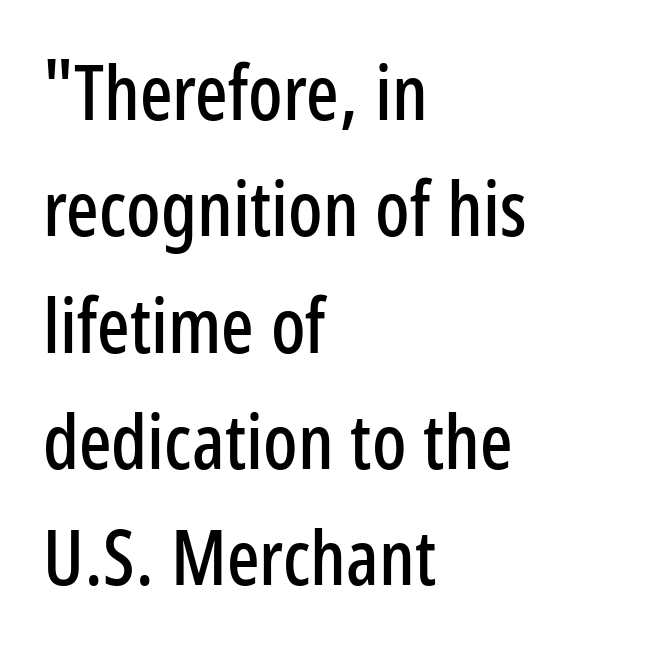
Q: Is the text italic (slanted)? A: No, it is upright.
Q: Is the typeface a serif or a sans-serif typeface? A: Sans-serif.
Q: Is the text underlined? A: No.
Q: How is the paragraph aligned? A: Left-aligned.
Q: Is the spacing between letters normal or unusually wide? A: Normal.
Q: Is the spacing between lines tight, normal or loose? A: Normal.
Q: Width (condensed, normal, or wide)? A: Condensed.
Q: Stroke contrast? A: Low.
Q: x-height? A: Medium.
Q: Monospaced? A: No.
